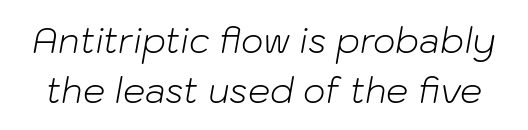
{"italic": "yes", "lean": "right", "slant_degrees": 10, "bold": "no", "weight": "light", "width": "normal", "stroke_contrast": "low", "x_height": "medium", "monospaced": "no", "underline": "no", "line_spacing": "normal", "line_spacing_ratio": 1.42, "letter_spacing": "normal", "letter_spacing_em": 0.0, "glyph_px": 35}
